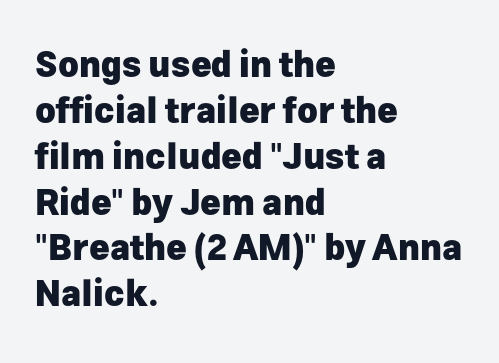
Q: Is the text bold? A: Yes.
Q: Is the text italic (slanted)? A: No, it is upright.
Q: Is the typeface a serif or a sans-serif typeface? A: Sans-serif.
Q: Is the text underlined? A: No.
Q: How is the paragraph aligned? A: Left-aligned.
Q: Is the spacing between letters normal or unusually wide? A: Normal.
Q: Is the spacing between lines tight, normal or loose? A: Normal.
Q: Width (condensed, normal, or wide)? A: Normal.
Q: Stroke contrast? A: Low.
Q: x-height? A: Medium.
Q: Monospaced? A: No.
